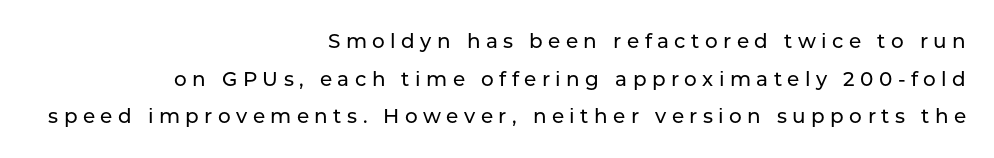
Q: Is the text italic (slanted)? A: No, it is upright.
Q: Is the text underlined? A: No.
Q: How is the paragraph aligned? A: Right-aligned.
Q: Is the spacing between letters normal or unusually wide? A: Unusually wide.
